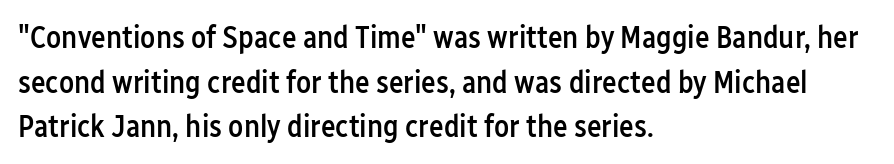
Descenders hang freely into open space. Regarding serifs, this sample does without them. No italicization has been applied; the sample stays upright. Do the characters align in a grid? No, the font is proportional.
